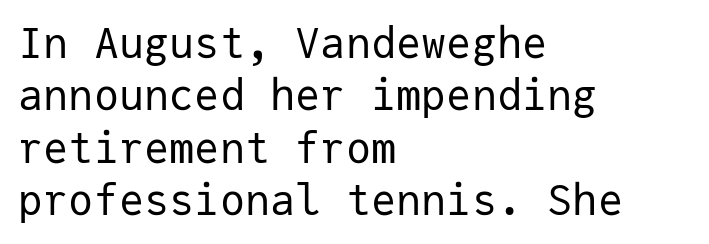
{"serif": "no", "italic": "no", "bold": "no", "weight": "regular", "width": "normal", "stroke_contrast": "low", "x_height": "medium", "monospaced": "yes", "underline": "no", "align": "left", "line_spacing": "normal", "line_spacing_ratio": 1.25, "letter_spacing": "normal", "letter_spacing_em": 0.0, "glyph_px": 42}
